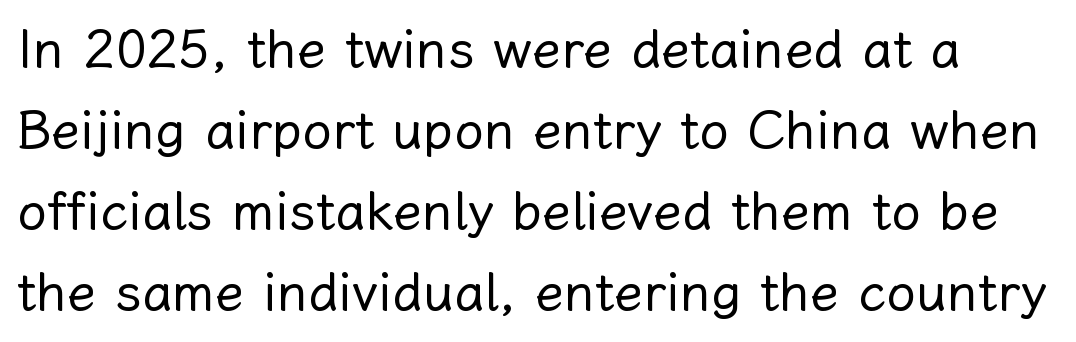
Is this a fixed-width face? No — the glyphs have proportional, varying widths. The weight would be labelled regular, book, light, or lighter still. Upright lettering throughout. The passage shown stacks its lines at a standard gap.
